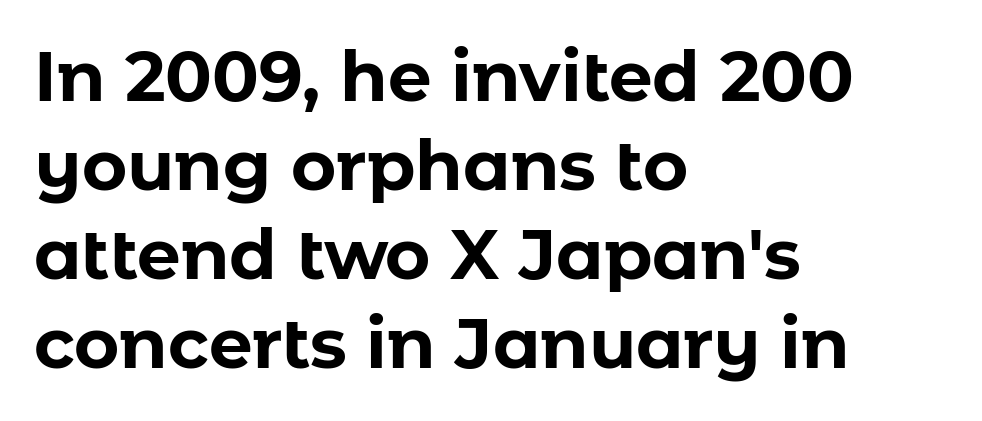
{"serif": "no", "italic": "no", "bold": "yes", "weight": "bold", "width": "normal", "stroke_contrast": "low", "x_height": "medium", "monospaced": "no", "underline": "no", "align": "left", "line_spacing": "normal", "line_spacing_ratio": 1.29, "letter_spacing": "normal", "letter_spacing_em": 0.0, "glyph_px": 69}
